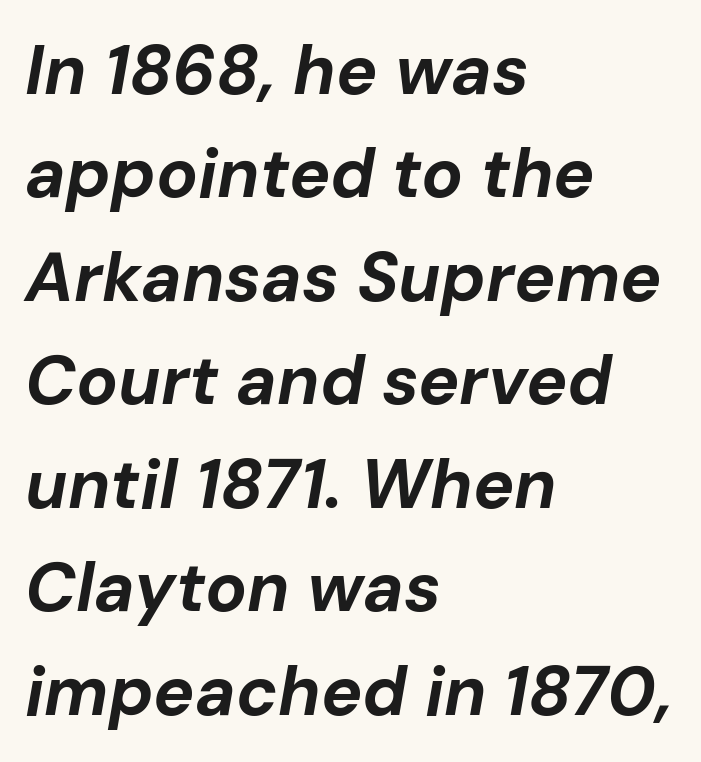
{"italic": "yes", "lean": "right", "slant_degrees": 10, "bold": "yes", "weight": "bold", "width": "normal", "stroke_contrast": "low", "x_height": "medium", "monospaced": "no", "underline": "no", "align": "left", "line_spacing": "normal", "line_spacing_ratio": 1.5, "letter_spacing": "normal", "letter_spacing_em": 0.0, "glyph_px": 69}
